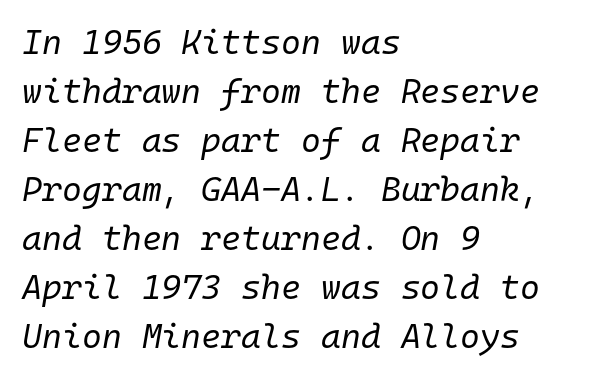
Q: Is the text bold? A: No.
Q: Is the text italic (slanted)? A: Yes, it leans right by about 10 degrees.
Q: Is the text underlined? A: No.
Q: How is the paragraph aligned? A: Left-aligned.
Q: Is the spacing between letters normal or unusually wide? A: Normal.
Q: Is the spacing between lines tight, normal or loose? A: Normal.
Q: Width (condensed, normal, or wide)? A: Normal.
Q: Stroke contrast? A: Low.
Q: x-height? A: Medium.
Q: Monospaced? A: Yes.
